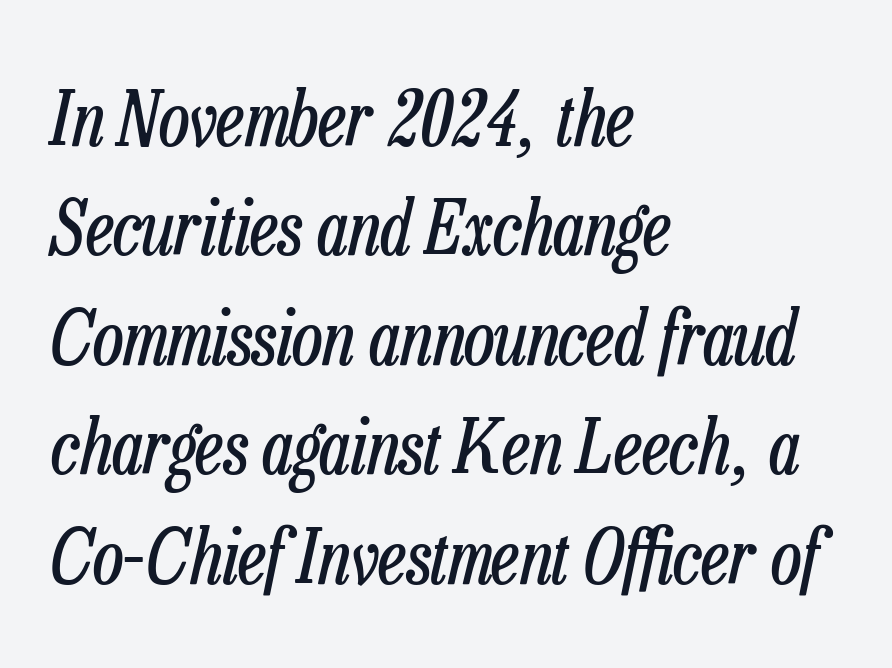
Q: Is the text bold? A: No.
Q: Is the text italic (slanted)? A: Yes, it leans right by about 13 degrees.
Q: Is the text underlined? A: No.
Q: How is the paragraph aligned? A: Left-aligned.
Q: Is the spacing between letters normal or unusually wide? A: Normal.
Q: Is the spacing between lines tight, normal or loose? A: Normal.
Q: Width (condensed, normal, or wide)? A: Condensed.
Q: Stroke contrast? A: Low.
Q: x-height? A: Medium.
Q: Monospaced? A: No.
